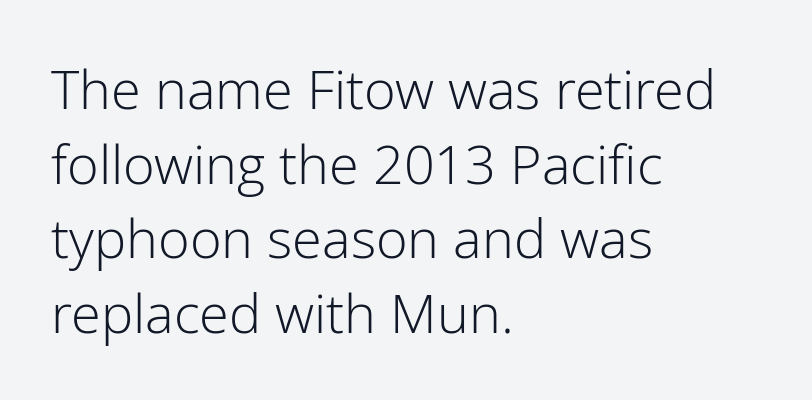
Q: Is the text bold? A: No.
Q: Is the text italic (slanted)? A: No, it is upright.
Q: Is the typeface a serif or a sans-serif typeface? A: Sans-serif.
Q: Is the text underlined? A: No.
Q: How is the paragraph aligned? A: Left-aligned.
Q: Is the spacing between letters normal or unusually wide? A: Normal.
Q: Is the spacing between lines tight, normal or loose? A: Normal.
Q: Width (condensed, normal, or wide)? A: Normal.
Q: Stroke contrast? A: Low.
Q: x-height? A: Medium.
Q: Monospaced? A: No.
